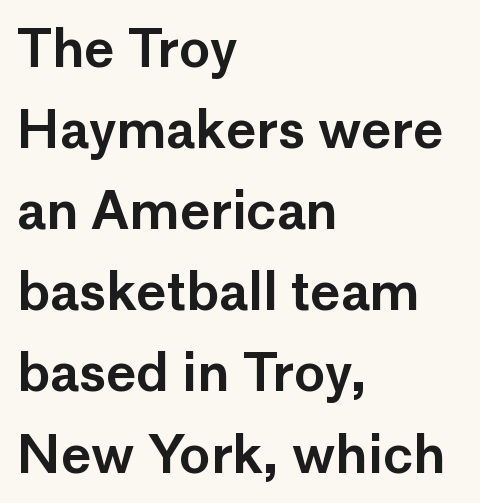
{"serif": "no", "italic": "no", "width": "normal", "stroke_contrast": "low", "x_height": "medium", "monospaced": "no", "underline": "no", "align": "left", "line_spacing": "normal", "line_spacing_ratio": 1.56, "letter_spacing": "normal", "letter_spacing_em": 0.0, "glyph_px": 52}
